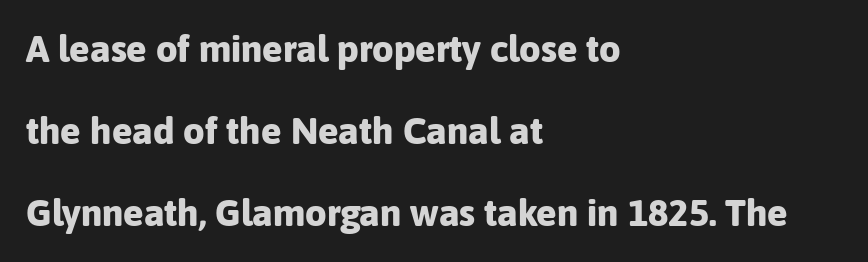
The image shows 38 px bold sans-serif type, upright; set left-aligned, loose line spacing (2.16x), normal letter spacing, not underlined; low stroke contrast and a medium x-height.
